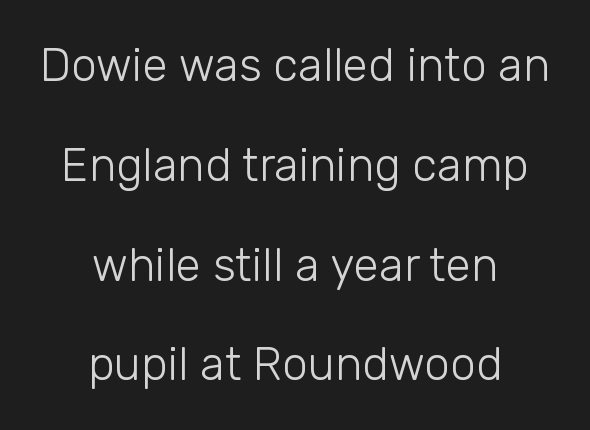
{"serif": "no", "italic": "no", "bold": "no", "weight": "light", "width": "normal", "stroke_contrast": "low", "x_height": "medium", "monospaced": "no", "underline": "no", "align": "center", "line_spacing": "loose", "line_spacing_ratio": 2.17, "letter_spacing": "normal", "letter_spacing_em": 0.0, "glyph_px": 46}
